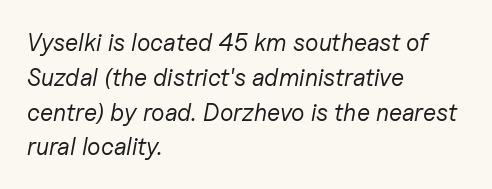
Slanted lettering throughout. Line starts are locked; line ends wander. The block of text has a typical density, with ordinary space between rows. Nobody drew a line under any word here. Weight: not bold — regular or lighter. Inter-character spacing is left at the font's built-in metrics.
